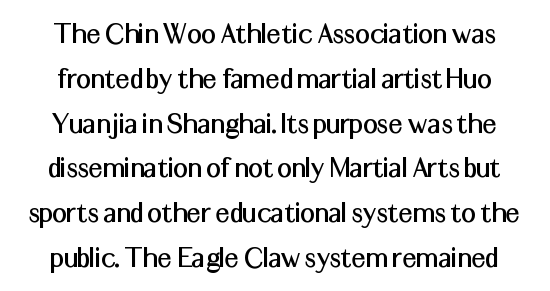
{"serif": "no", "italic": "no", "width": "normal", "stroke_contrast": "medium", "x_height": "medium", "monospaced": "no", "underline": "no", "line_spacing": "normal", "line_spacing_ratio": 1.4, "letter_spacing": "normal", "letter_spacing_em": 0.0, "glyph_px": 32}
